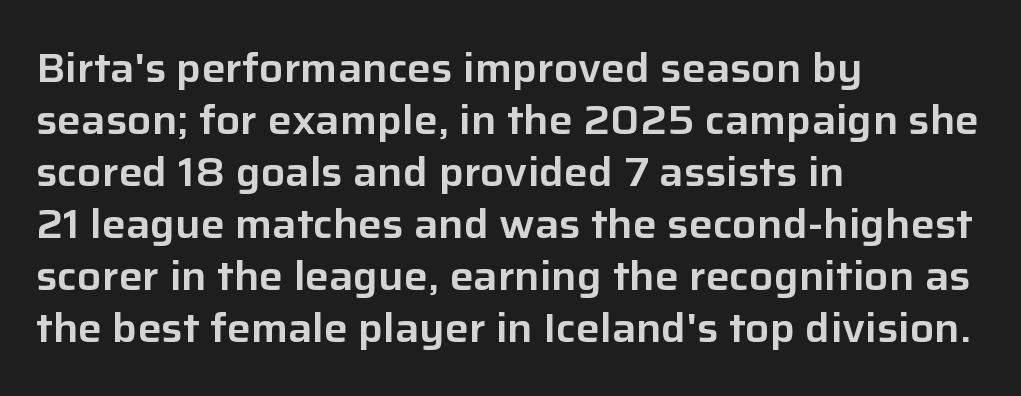
{"serif": "no", "italic": "no", "width": "normal", "stroke_contrast": "low", "x_height": "medium", "monospaced": "no", "underline": "no", "align": "left", "line_spacing": "normal", "line_spacing_ratio": 1.3, "letter_spacing": "normal", "letter_spacing_em": 0.0, "glyph_px": 40}
